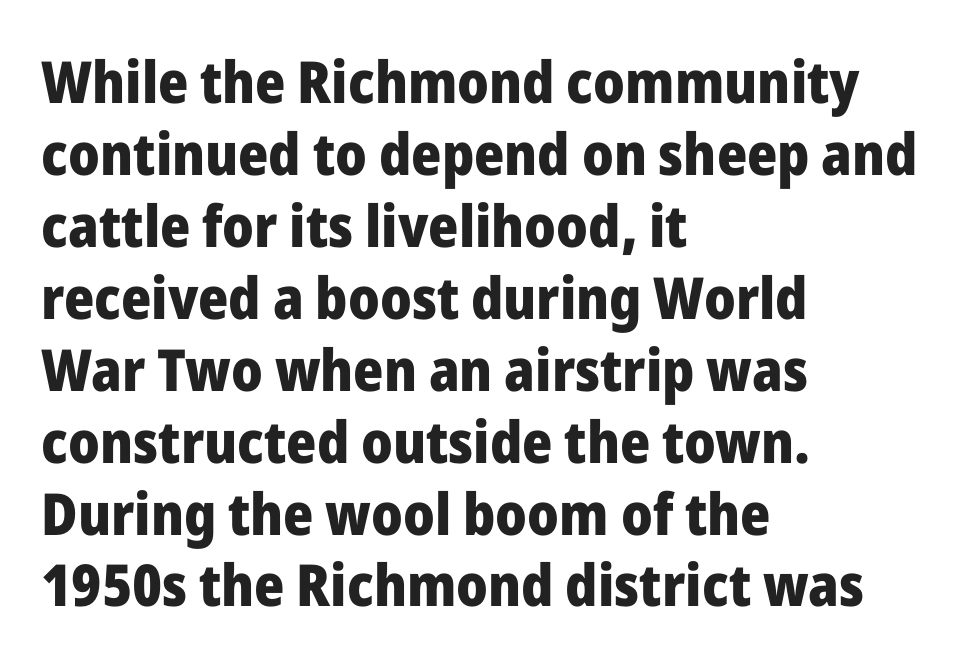
{"serif": "no", "italic": "no", "bold": "yes", "weight": "heavy", "width": "normal", "stroke_contrast": "low", "x_height": "medium", "monospaced": "no", "underline": "no", "align": "left", "line_spacing_ratio": 1.24, "letter_spacing": "normal", "letter_spacing_em": 0.0, "glyph_px": 58}
